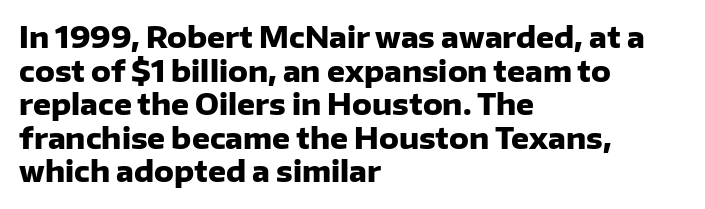
The image shows 28 px heavy sans-serif type, upright; set left-aligned, line spacing 1.2x, normal letter spacing, not underlined; low stroke contrast and a medium x-height.
